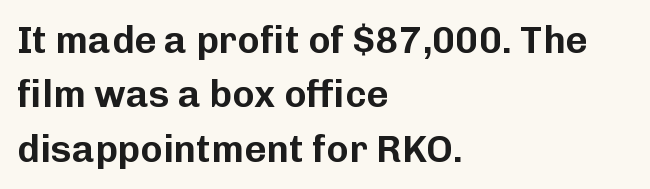
The image shows 38 px sans-serif type, upright; set left-aligned, normal line spacing (1.43x), normal letter spacing, not underlined; low stroke contrast and a medium x-height.
